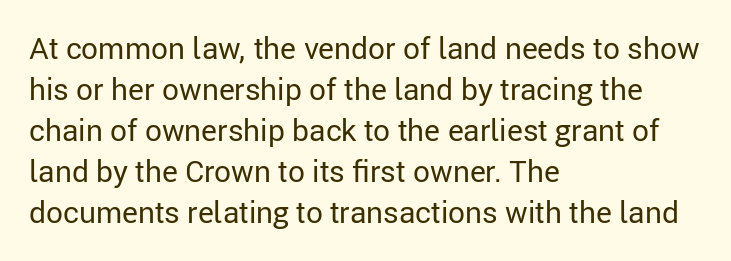
The block of text has a typical density, with ordinary space between rows. A quiet, ordinary-to-light weight characterises the typeface. Character widths vary here, with narrow letters taking less room than wide ones. The passage shown is not underscored anywhere. Italic: no, the glyphs are upright roman.
